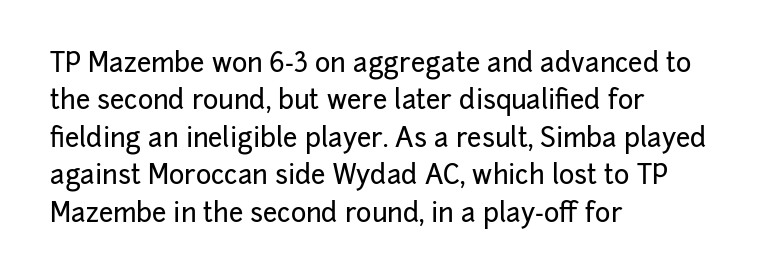
Q: Is the text italic (slanted)? A: No, it is upright.
Q: Is the text underlined? A: No.
Q: How is the paragraph aligned? A: Left-aligned.
Q: Is the spacing between letters normal or unusually wide? A: Normal.
Q: Is the spacing between lines tight, normal or loose? A: Normal.
